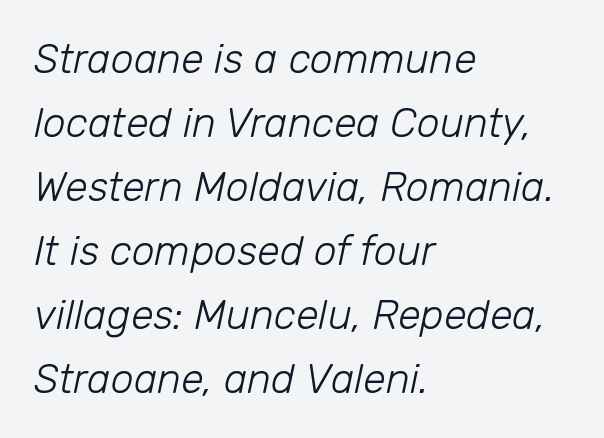
Q: Is the text bold? A: No.
Q: Is the text italic (slanted)? A: Yes, it leans right by about 12 degrees.
Q: Is the text underlined? A: No.
Q: How is the paragraph aligned? A: Left-aligned.
Q: Is the spacing between letters normal or unusually wide? A: Normal.
Q: Is the spacing between lines tight, normal or loose? A: Normal.
Q: Width (condensed, normal, or wide)? A: Normal.
Q: Stroke contrast? A: Low.
Q: x-height? A: Medium.
Q: Monospaced? A: No.
